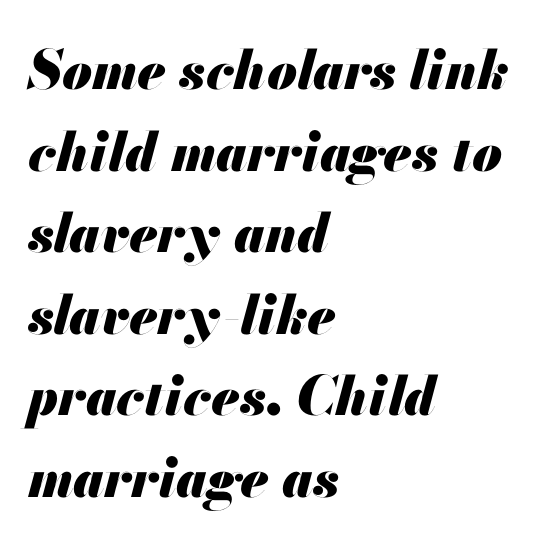
{"italic": "yes", "lean": "right", "slant_degrees": 13, "bold": "yes", "weight": "heavy", "width": "normal", "stroke_contrast": "medium", "x_height": "small", "monospaced": "no", "underline": "no", "align": "left", "line_spacing": "normal", "line_spacing_ratio": 1.51, "letter_spacing": "normal", "letter_spacing_em": 0.0, "glyph_px": 54}
